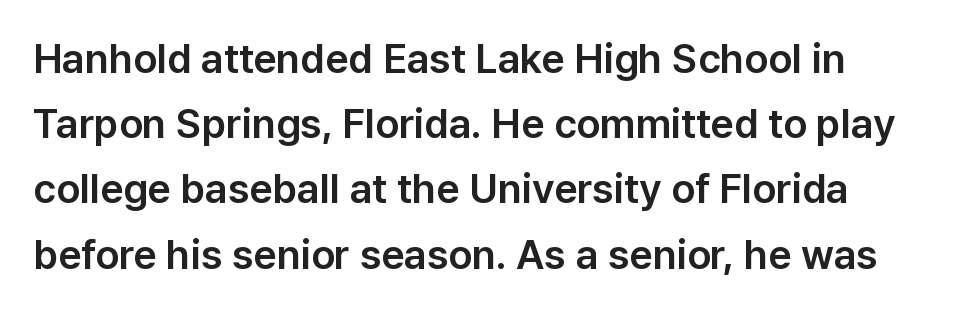
Q: Is the text italic (slanted)? A: No, it is upright.
Q: Is the typeface a serif or a sans-serif typeface? A: Sans-serif.
Q: Is the text underlined? A: No.
Q: Is the spacing between letters normal or unusually wide? A: Normal.
Q: Is the spacing between lines tight, normal or loose? A: Normal.
Q: Width (condensed, normal, or wide)? A: Normal.
Q: Stroke contrast? A: Low.
Q: x-height? A: Medium.
Q: Monospaced? A: No.
